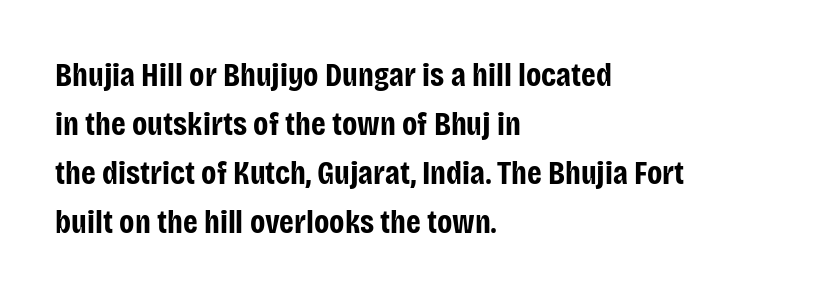
{"serif": "no", "italic": "no", "bold": "yes", "weight": "bold", "width": "condensed", "stroke_contrast": "low", "x_height": "large", "monospaced": "no", "underline": "no", "align": "left", "line_spacing": "normal", "line_spacing_ratio": 1.48, "letter_spacing": "normal", "letter_spacing_em": 0.0, "glyph_px": 33}
